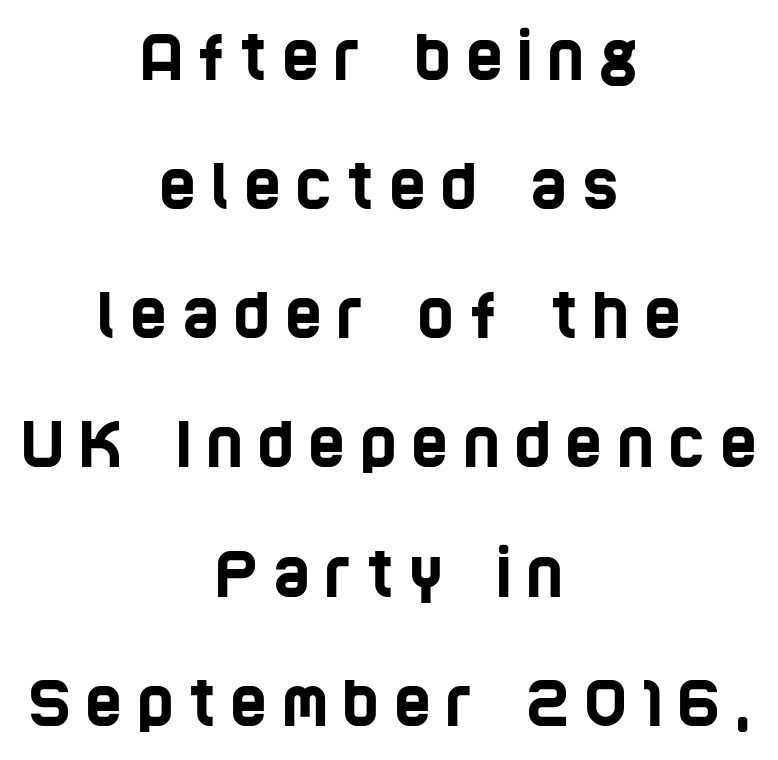
This sample uses expanded letter spacing, leaving extra air between glyphs. The space directly below the letters is spotless. What's the leading like? Stretched, with rows far apart. Varying glyph widths throughout — classic text-font behaviour. Look at the bottom of the vertical strokes: they stop flat, with no serifs. One-word summary of the alignment: center.
